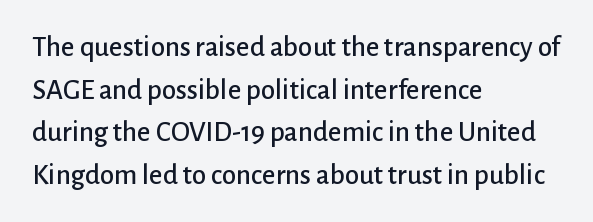
{"serif": "no", "italic": "no", "width": "normal", "stroke_contrast": "low", "x_height": "medium", "monospaced": "no", "underline": "no", "align": "left", "line_spacing": "normal", "line_spacing_ratio": 1.47, "letter_spacing": "normal", "letter_spacing_em": 0.0, "glyph_px": 29}
